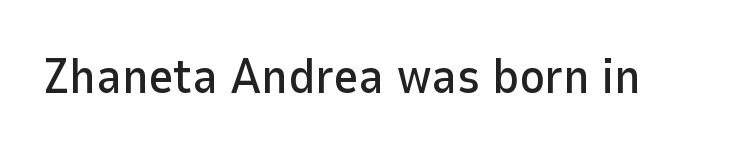
Inter-character spacing is left at the font's built-in metrics. The typography opts for an upright posture over an oblique one. Underline: absent. What kind of face is this? One without serifs — a sans. You could not count columns in this text — the font is proportionally spaced.
